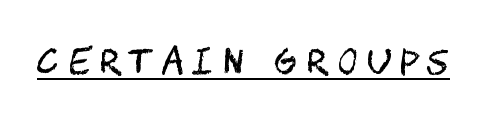
In terms of letterform style, serifs are entirely absent. There is plenty of visible air inserted between adjacent glyphs. Every character sits straight up, as roman type does. Honestly, the underline is the first thing you notice here. Bold? No — there's no thickening of the strokes.
